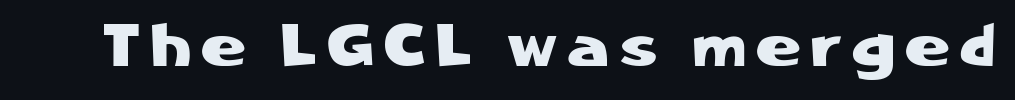
Q: Is the text italic (slanted)? A: No, it is upright.
Q: Is the typeface a serif or a sans-serif typeface? A: Sans-serif.
Q: Is the text underlined? A: No.
Q: Width (condensed, normal, or wide)? A: Normal.
Q: Stroke contrast? A: Low.
Q: x-height? A: Medium.
Q: Monospaced? A: No.
